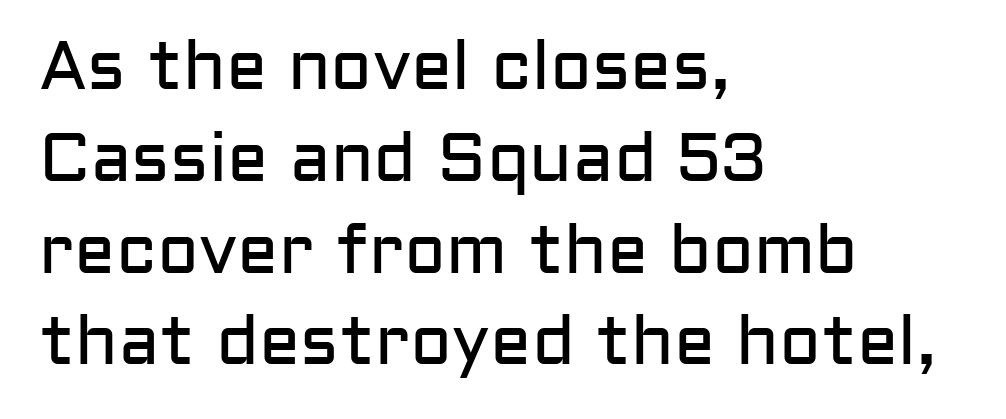
Q: Is the text bold? A: No.
Q: Is the text italic (slanted)? A: No, it is upright.
Q: Is the typeface a serif or a sans-serif typeface? A: Sans-serif.
Q: Is the text underlined? A: No.
Q: How is the paragraph aligned? A: Left-aligned.
Q: Is the spacing between letters normal or unusually wide? A: Normal.
Q: Is the spacing between lines tight, normal or loose? A: Normal.
Q: Width (condensed, normal, or wide)? A: Normal.
Q: Stroke contrast? A: Low.
Q: x-height? A: Medium.
Q: Monospaced? A: No.
